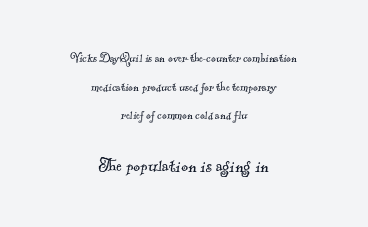
The image shows 21 px text type; set centered, loose line spacing (2.05x), normal letter spacing, not underlined; the second (bottom) block is 1.5x larger.
